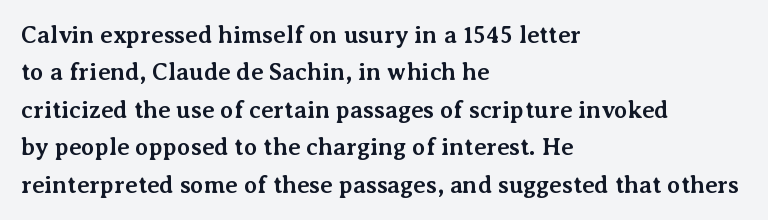
{"italic": "no", "bold": "yes", "underline": "no", "align": "left", "line_spacing": "normal", "line_spacing_ratio": 1.56, "letter_spacing": "normal", "letter_spacing_em": 0.0, "glyph_px": 24}
